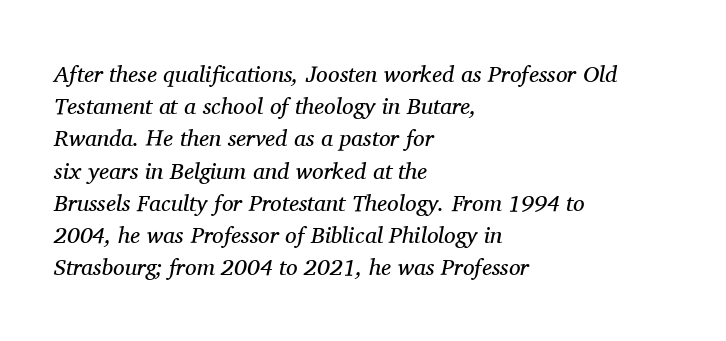
The image shows 23 px text type, italic (leaning right); set left-aligned, normal line spacing (1.4x), normal letter spacing, not underlined.
